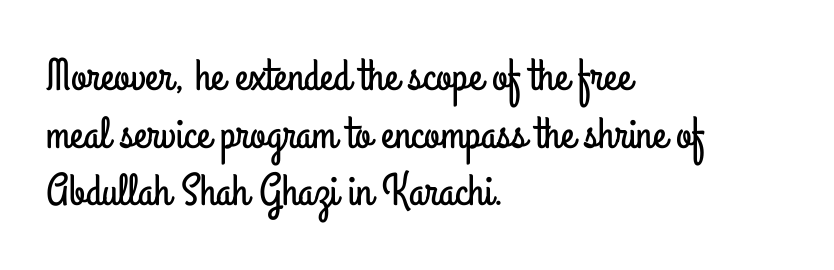
The image shows 45 px condensed sans-serif type, upright; set left-aligned, normal line spacing (1.28x), normal letter spacing, not underlined; low stroke contrast and a small x-height.
